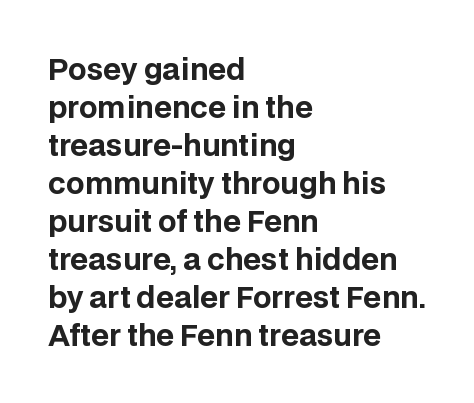
{"serif": "no", "italic": "no", "bold": "yes", "weight": "bold", "width": "normal", "stroke_contrast": "low", "x_height": "large", "monospaced": "no", "underline": "no", "align": "left", "line_spacing": "normal", "line_spacing_ratio": 1.31, "letter_spacing": "normal", "letter_spacing_em": 0.0, "glyph_px": 29}
